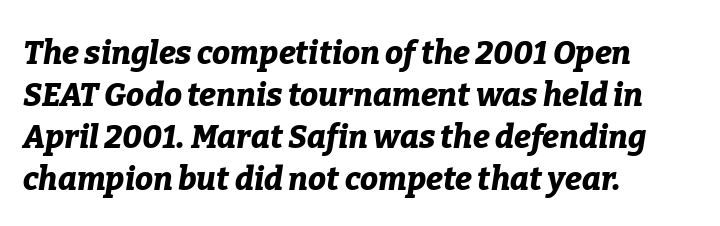
The leading is moderate, giving the passage an even texture. Between one letter and the next there's only the usual sliver of space. The gap between lines stays unmarked. Caption: multi-line text, flush left, ragged right.
